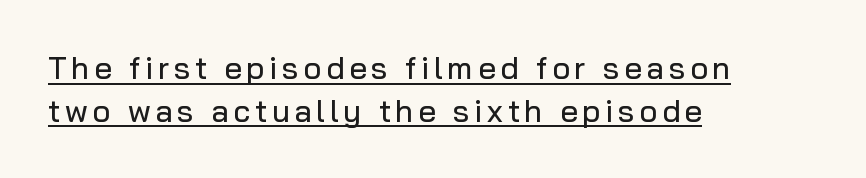
The block of text has a typical density, with ordinary space between rows. Note the varied advance widths — an 'i' is clearly narrower than an 'm'. Alignment: flush left. Does a line run under the words? Yes, clearly. A sans-serif font was chosen for this passage. Every character sits straight up, as roman type does.
